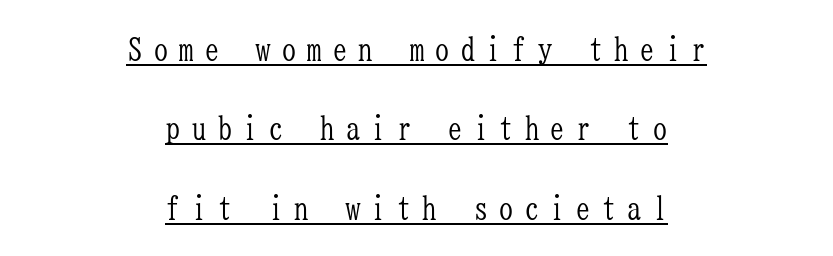
Tracking value appears strongly positive — letters spread wide. This sample has the even, mechanical cadence of fixed-width lettering. Is this a sans? No — the strokes have serifs. This is the regular roman posture of the typeface.
